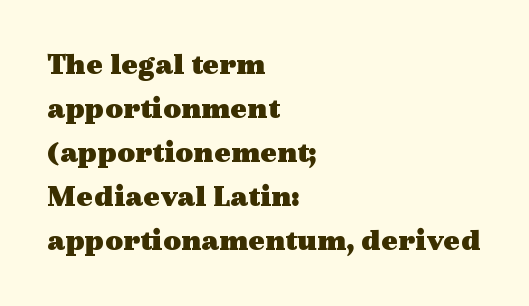
The image shows 31 px heavy, wide serif type, upright; set left-aligned, normal line spacing (1.42x), normal letter spacing, not underlined; a medium x-height.
